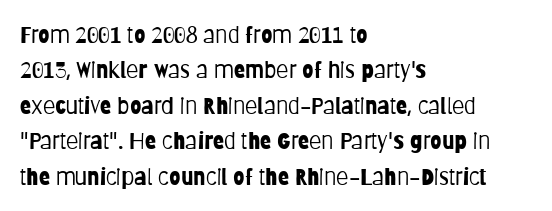
The image shows 23 px text type, upright; set left-aligned, normal line spacing (1.54x), normal letter spacing, not underlined.
